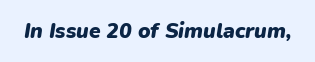
Each word holds together tightly as a unit, with standard inter-letter gaps. This is heavy type, rendered in bold. The zone under the glyphs is completely vacant. Is the type slanted? Yes — the strokes lean at a clear angle.
